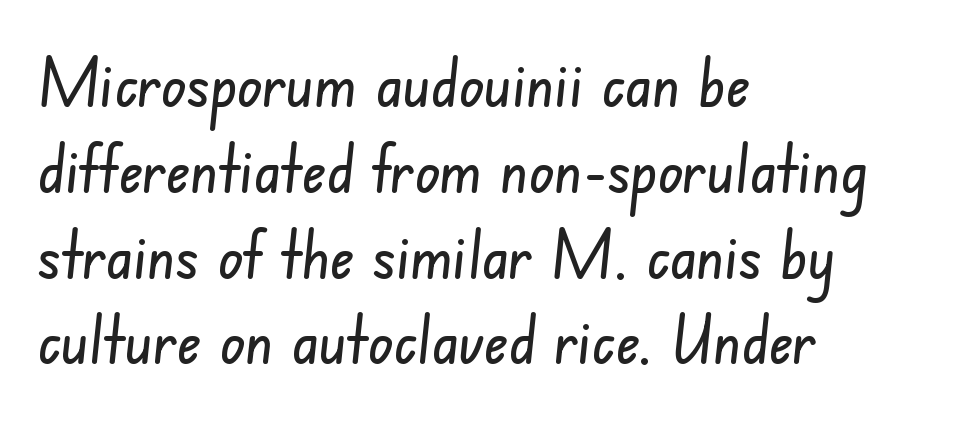
This sample uses plain, unmodified letter spacing. If you measured baseline to baseline, you'd find a middling distance. All the whitespace from short lines collects on the right. The text was rendered using a sans face with plain stroke endings. The zone under the glyphs is completely vacant.
